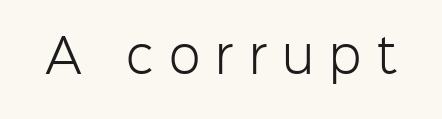
You could not count columns in this text — the font is proportionally spaced. Is there any slant? The stems are plumb. The string is rendered with underlining switched off. Short note: letters widely spaced. Font category for this specimen: sans-serif.
